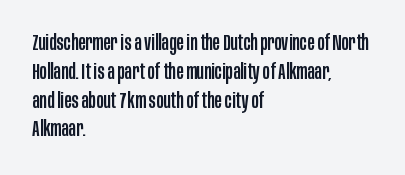
The image shows 22 px text type, upright; set left-aligned, normal line spacing (1.31x), normal letter spacing, not underlined.
